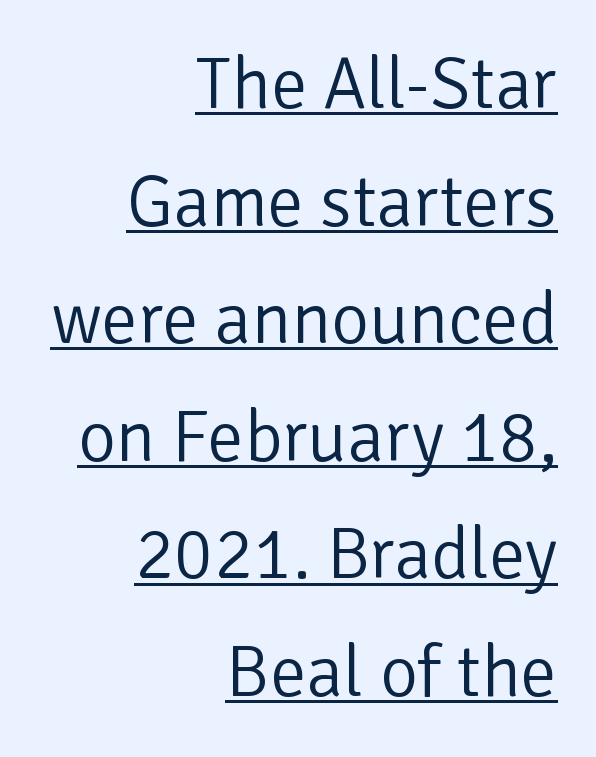
The image shows 73 px light sans-serif type, upright; set right-aligned, normal line spacing (1.61x), normal letter spacing, underlined; low stroke contrast and a medium x-height.
